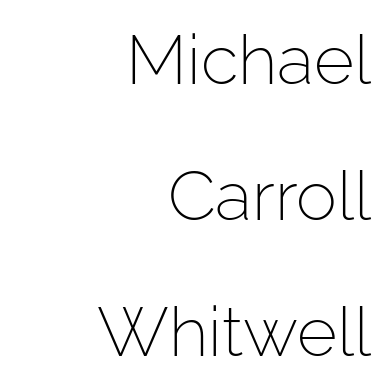
Q: Is the text bold? A: No.
Q: Is the text italic (slanted)? A: No, it is upright.
Q: Is the typeface a serif or a sans-serif typeface? A: Sans-serif.
Q: Is the text underlined? A: No.
Q: How is the paragraph aligned? A: Right-aligned.
Q: Is the spacing between letters normal or unusually wide? A: Normal.
Q: Is the spacing between lines tight, normal or loose? A: Loose.
Q: Width (condensed, normal, or wide)? A: Normal.
Q: Stroke contrast? A: Low.
Q: x-height? A: Medium.
Q: Monospaced? A: No.
